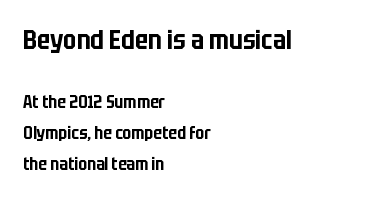
{"italic": "no", "underline": "no", "align": "left", "line_spacing_ratio": 1.82, "letter_spacing": "normal", "letter_spacing_em": 0.0, "larger_block": "first", "size_ratio": 1.53, "glyph_px": 26}
